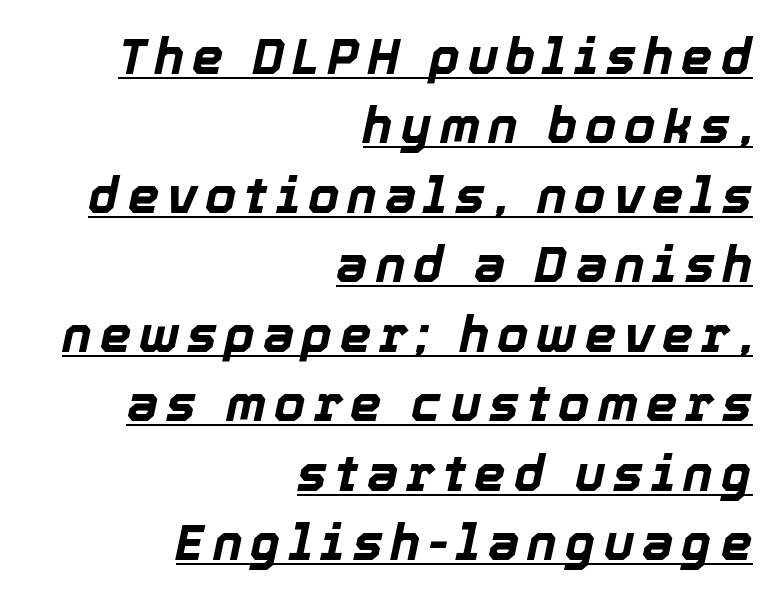
Emphasis-style slanted type is in use. Every word sits above its own underline. In terms of weight, the rendering is a true, heavy bold. Successive baselines arrive at the customary interval.
